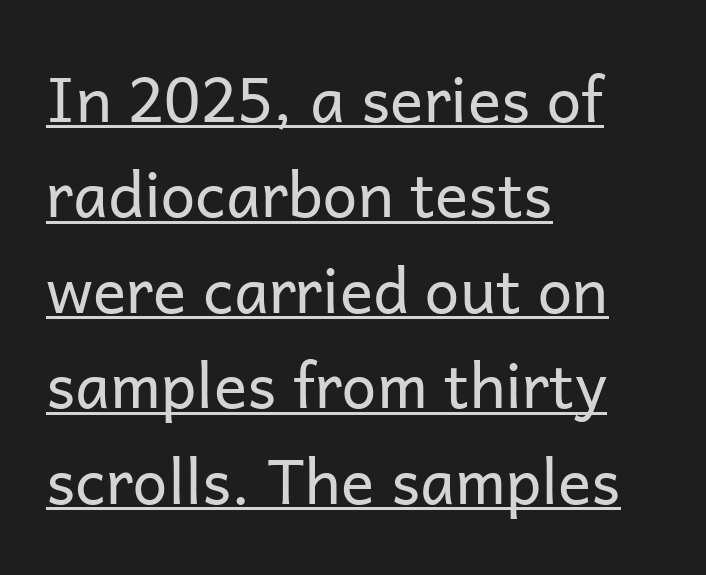
The image shows 62 px regular-weight sans-serif type, upright; set left-aligned, normal line spacing (1.54x), normal letter spacing, underlined; low stroke contrast and a medium x-height.
